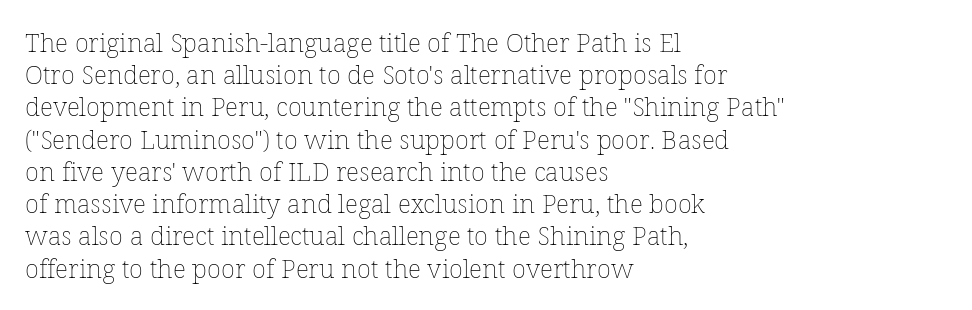
No letter is thick-stroked: the sample isn't bold. The lettering stays uniformly vertical, giving the passage a roman look. This sample uses plain, unmodified letter spacing. These lines stack with their left ends in a neat column. The gap between lines stays unmarked.
